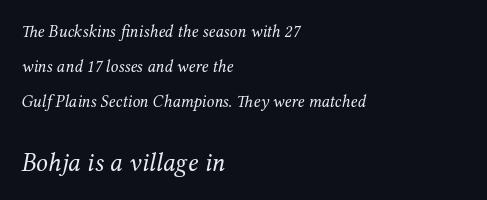
You could fit nearly another row in the gap between these rows. The passage shown is not bold in any degree. One-word summary of the alignment: left. Any mark beneath the type? The region is blank. The emphasis by scale lands on block number two, below.
